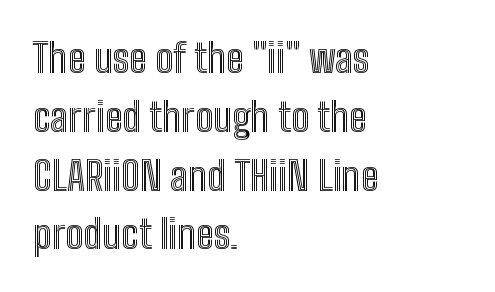
Q: Is the text italic (slanted)? A: No, it is upright.
Q: Is the text underlined? A: No.
Q: How is the paragraph aligned? A: Left-aligned.
Q: Is the spacing between letters normal or unusually wide? A: Normal.
Q: Is the spacing between lines tight, normal or loose? A: Normal.
Q: Width (condensed, normal, or wide)? A: Condensed.
Q: x-height? A: Medium.
Q: Monospaced? A: No.
